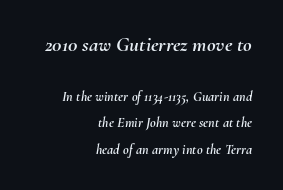
Q: Is the text italic (slanted)? A: Yes, it leans right by about 10 degrees.
Q: Is the text underlined? A: No.
Q: How is the paragraph aligned? A: Right-aligned.
Q: Is the spacing between letters normal or unusually wide? A: Normal.
Q: Is the spacing between lines tight, normal or loose? A: Loose.
Q: Which block of text is set in a larger size, the first (top) or the second (bottom)? A: The first (top) one.
